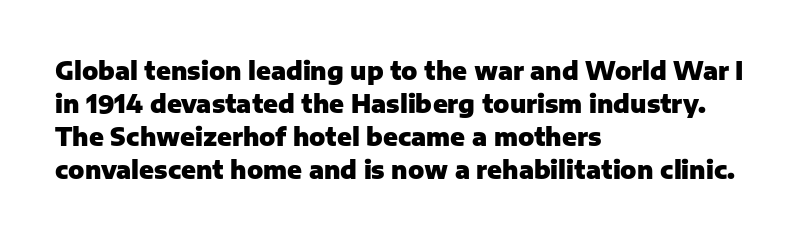
{"italic": "no", "bold": "yes", "underline": "no", "align": "left", "line_spacing": "normal", "line_spacing_ratio": 1.37, "letter_spacing": "normal", "letter_spacing_em": 0.0, "glyph_px": 24}
